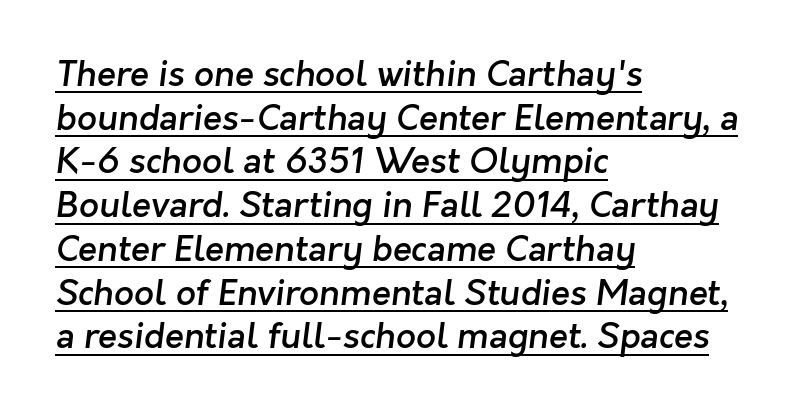
{"serif": "no", "bold": "semi", "weight": "semibold", "width": "normal", "stroke_contrast": "low", "x_height": "medium", "monospaced": "no", "underline": "yes", "align": "left", "line_spacing": "normal", "line_spacing_ratio": 1.25, "letter_spacing": "normal", "letter_spacing_em": 0.0, "glyph_px": 35}
